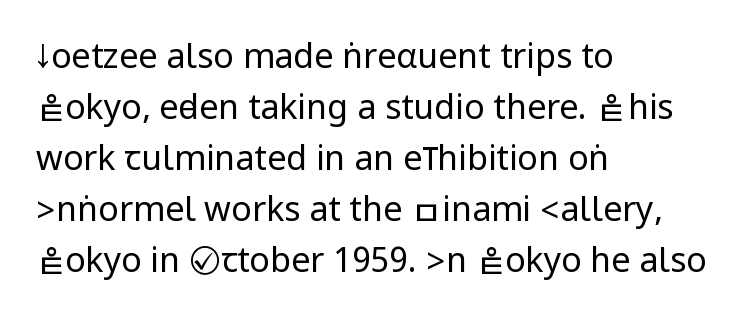
{"serif": "no", "italic": "no", "bold": "no", "weight": "regular", "width": "condensed", "stroke_contrast": "low", "underline": "no", "align": "left", "line_spacing": "normal", "line_spacing_ratio": 1.5, "letter_spacing": "normal", "letter_spacing_em": 0.0, "glyph_px": 34}
